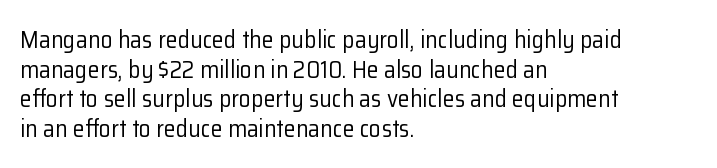
Q: Is the text bold? A: No.
Q: Is the text italic (slanted)? A: No, it is upright.
Q: Is the text underlined? A: No.
Q: How is the paragraph aligned? A: Left-aligned.
Q: Is the spacing between letters normal or unusually wide? A: Normal.
